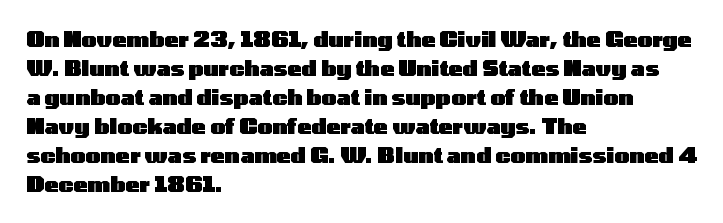
Q: Is the text bold? A: Yes.
Q: Is the text italic (slanted)? A: No, it is upright.
Q: Is the text underlined? A: No.
Q: How is the paragraph aligned? A: Left-aligned.
Q: Is the spacing between letters normal or unusually wide? A: Normal.
Q: Is the spacing between lines tight, normal or loose? A: Normal.
